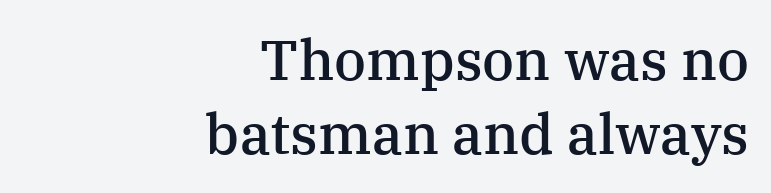
{"serif": "yes", "italic": "no", "bold": "semi", "weight": "semibold", "width": "normal", "stroke_contrast": "medium", "x_height": "medium", "monospaced": "no", "underline": "no", "align": "right", "line_spacing": "normal", "line_spacing_ratio": 1.33, "letter_spacing": "normal", "letter_spacing_em": 0.0, "glyph_px": 56}
